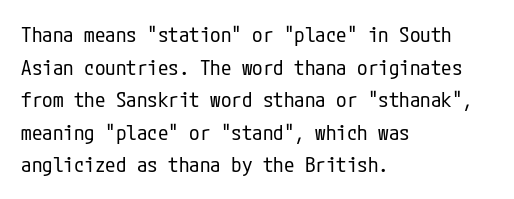
The axis of the letterforms is exactly vertical. Here the glyphs are tracked normally, forming tight word shapes. Descenders hang freely into open space. Line beginnings align vertically; line endings do not. The rows are spaced the way most documents space them.
